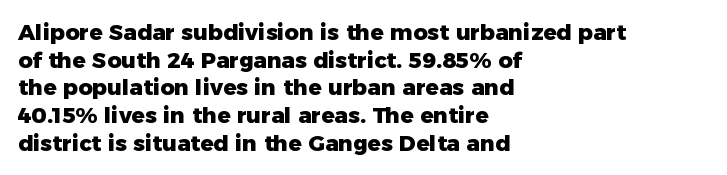
Q: Is the text bold? A: Yes.
Q: Is the text italic (slanted)? A: No, it is upright.
Q: Is the text underlined? A: No.
Q: How is the paragraph aligned? A: Left-aligned.
Q: Is the spacing between letters normal or unusually wide? A: Normal.
Q: Is the spacing between lines tight, normal or loose? A: Normal.
